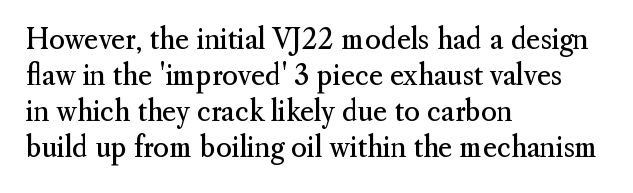
{"italic": "no", "bold": "no", "underline": "no", "align": "left", "line_spacing": "normal", "line_spacing_ratio": 1.33, "letter_spacing": "normal", "letter_spacing_em": 0.0, "glyph_px": 27}
